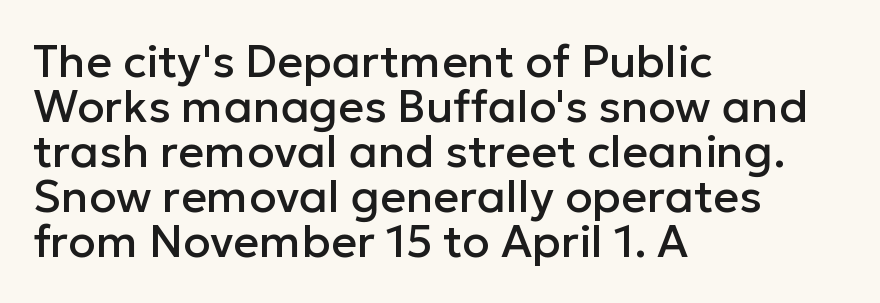
The image shows 45 px sans-serif type, upright; set left-aligned, tight line spacing (1.0x), normal letter spacing, not underlined; low stroke contrast and a medium x-height.
